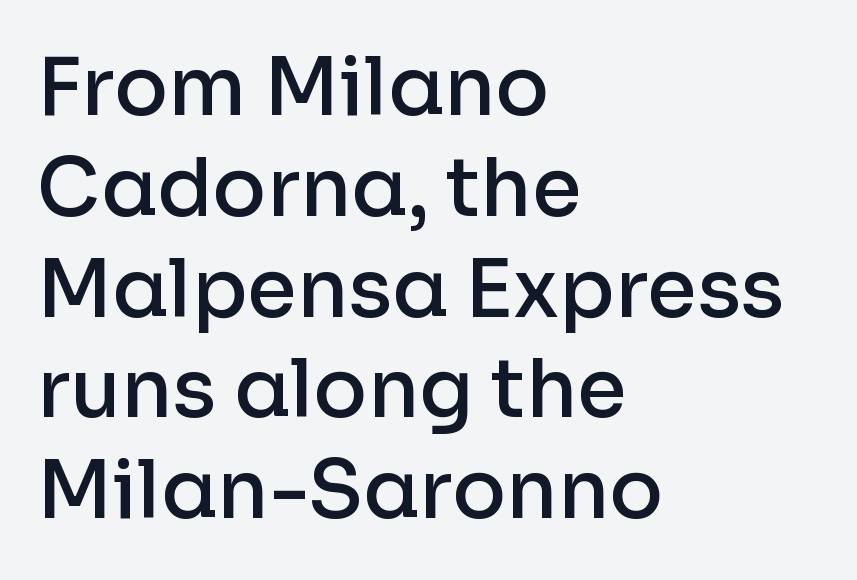
Standard letterfit; no display-style spreading of the glyphs. Line beginnings align vertically; line endings do not. A sans-serif font was chosen for this passage. Each letter keeps its own natural width here, so spacing adapts to shape. The space directly below the letters is spotless.
